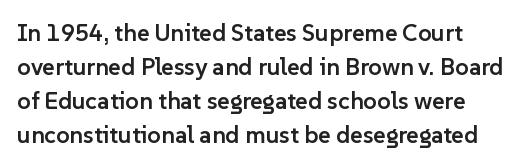
Between one letter and the next there's only the usual sliver of space. Emphasis by weight is partial: semibold. A clean baseline with only descenders dipping below it. Notice how the stems are strictly vertical — no italics here. Leading: standard.
